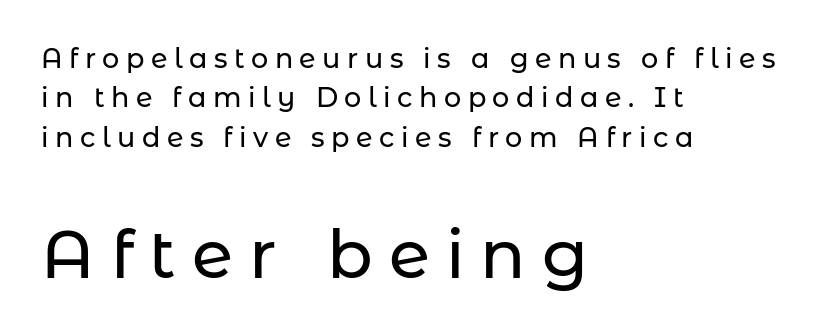
The image shows 67 px sans-serif type, upright; set left-aligned, normal line spacing (1.46x), unusually wide letter spacing (+0.24 em), not underlined; the second (bottom) block is 2.48x larger; low stroke contrast and a medium x-height.
